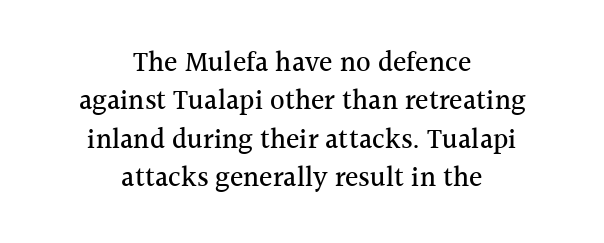
{"serif": "yes", "italic": "no", "width": "normal", "x_height": "medium", "monospaced": "no", "underline": "no", "align": "center", "line_spacing": "normal", "line_spacing_ratio": 1.37, "letter_spacing": "normal", "letter_spacing_em": 0.0, "glyph_px": 28}
